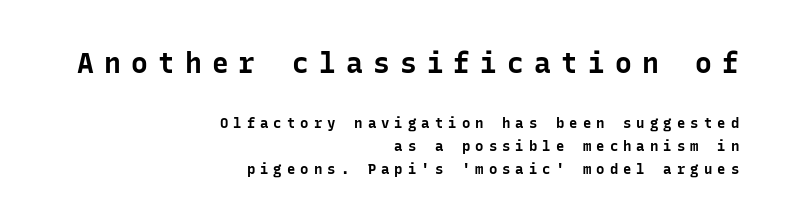
Q: Is the text bold? A: Yes.
Q: Is the text italic (slanted)? A: No, it is upright.
Q: Is the typeface a serif or a sans-serif typeface? A: Sans-serif.
Q: Is the text underlined? A: No.
Q: How is the paragraph aligned? A: Right-aligned.
Q: Is the spacing between letters normal or unusually wide? A: Unusually wide.
Q: Is the spacing between lines tight, normal or loose? A: Normal.
Q: Which block of text is set in a larger size, the first (top) or the second (bottom)? A: The first (top) one.
Q: Width (condensed, normal, or wide)? A: Normal.
Q: Stroke contrast? A: Low.
Q: x-height? A: Medium.
Q: Monospaced? A: Yes.
